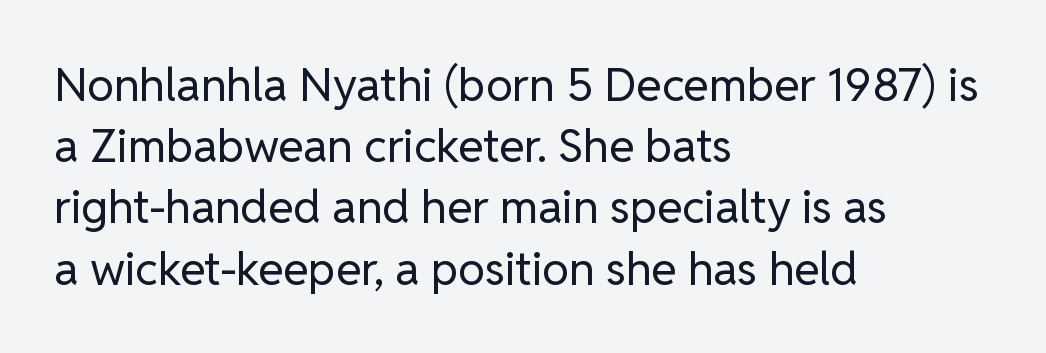
It's the straight-up-and-down kind of type. The glyphs are unaccompanied by any horizontal stroke below them. Inter-character spacing is left at the font's built-in metrics. Horizontally, the lines are justified to the leading edge only.
